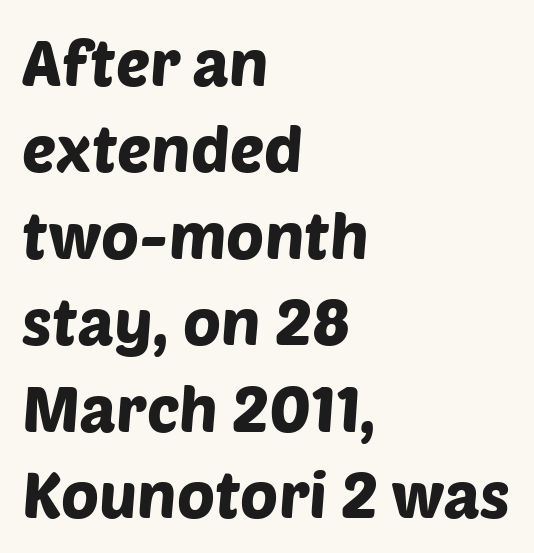
Q: Is the typeface a serif or a sans-serif typeface? A: Sans-serif.
Q: Is the text underlined? A: No.
Q: How is the paragraph aligned? A: Left-aligned.
Q: Is the spacing between letters normal or unusually wide? A: Normal.
Q: Is the spacing between lines tight, normal or loose? A: Normal.
Q: Width (condensed, normal, or wide)? A: Normal.
Q: Stroke contrast? A: Low.
Q: x-height? A: Large.
Q: Monospaced? A: No.
